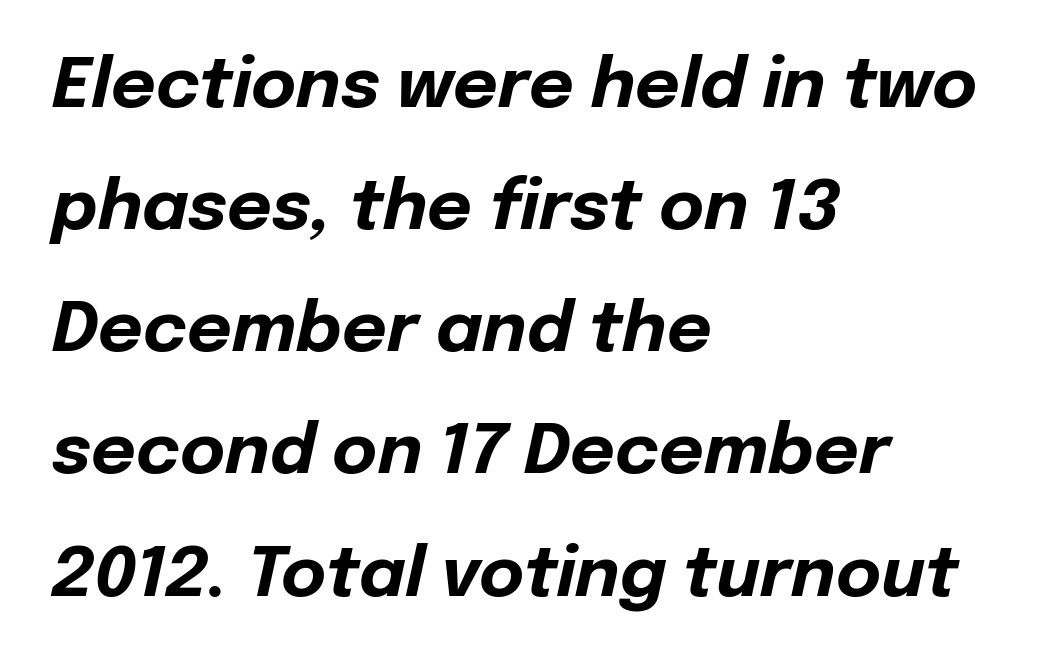
The image shows 69 px bold type, italic (leaning right); set left-aligned, line spacing 1.77x, normal letter spacing, not underlined; low stroke contrast and a medium x-height.
